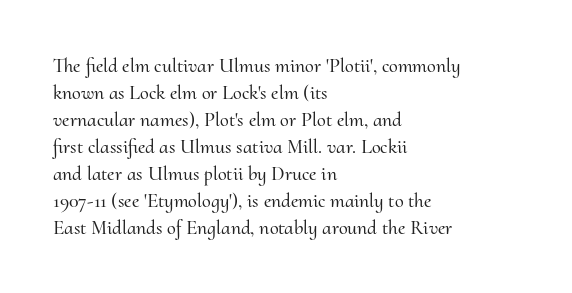
Q: Is the text italic (slanted)? A: No, it is upright.
Q: Is the text underlined? A: No.
Q: How is the paragraph aligned? A: Left-aligned.
Q: Is the spacing between letters normal or unusually wide? A: Normal.
Q: Is the spacing between lines tight, normal or loose? A: Normal.
